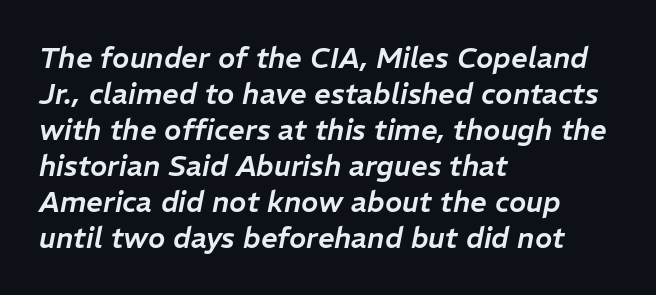
Leftover space on each line is placed entirely after the last word. No word sits above an underline. The axis of the letterforms is tilted away from vertical. This sample uses plain, unmodified letter spacing. The passage shown is typed in a proportional face where columns would drift.
